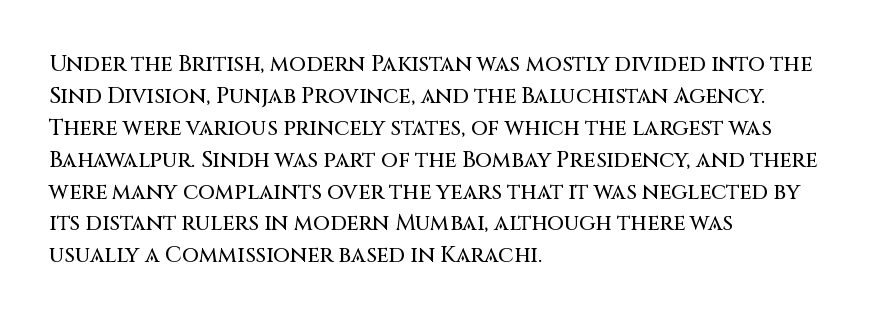
Left-aligned paragraph, ragged on the right. Rendered with straight, roman letterforms. Successive baselines arrive at the customary interval. Descenders are the only things crossing below the line. Is the letter spacing exaggerated? No — it looks like the ordinary default.
